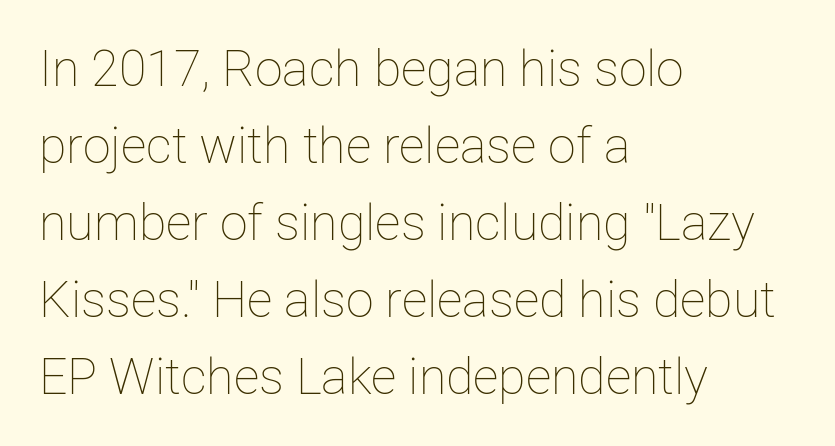
The image shows 50 px thin type, upright; set left-aligned, normal line spacing (1.54x), normal letter spacing, not underlined; low stroke contrast and a medium x-height.
